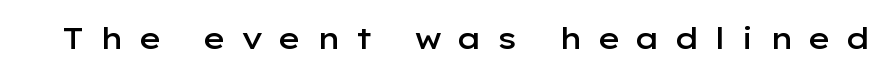
The image shows 30 px semibold, wide sans-serif type, upright; set unusually wide letter spacing (+0.48 em), not underlined; low stroke contrast and a medium x-height.
